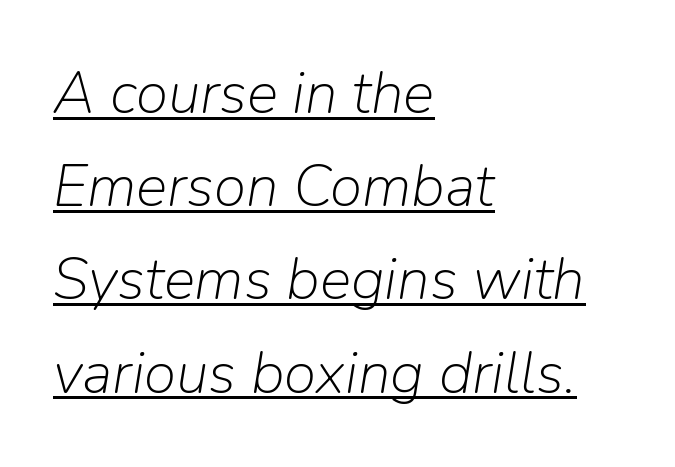
Compared with typical paragraphs, the rows here are spaced about the same. Glance below the letters and you will spot a drawn line. On a weight scale, this lands at 450 or below. Look at the tracking — it's just the regular setting, nothing added.
